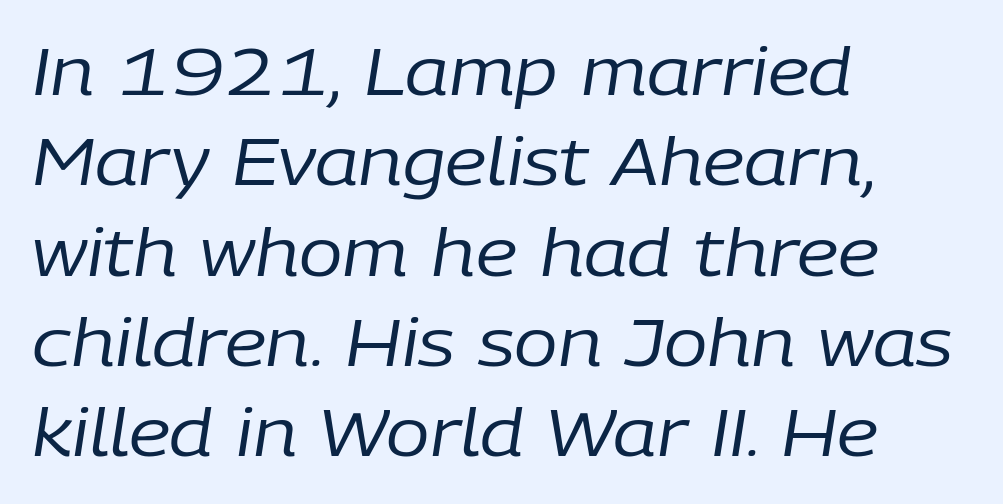
The image shows 65 px regular-weight type, italic (leaning right); set left-aligned, normal line spacing (1.39x), normal letter spacing, not underlined; low stroke contrast and a medium x-height.
